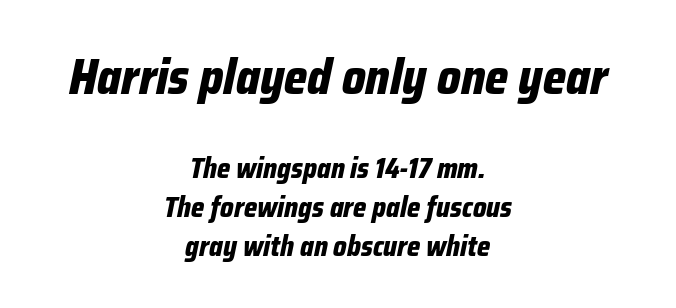
{"italic": "yes", "lean": "right", "slant_degrees": 12, "bold": "yes", "weight": "bold", "width": "condensed", "stroke_contrast": "low", "x_height": "medium", "monospaced": "no", "underline": "no", "align": "center", "line_spacing": "normal", "line_spacing_ratio": 1.4, "letter_spacing": "normal", "letter_spacing_em": 0.0, "larger_block": "first", "size_ratio": 1.75, "glyph_px": 49}
